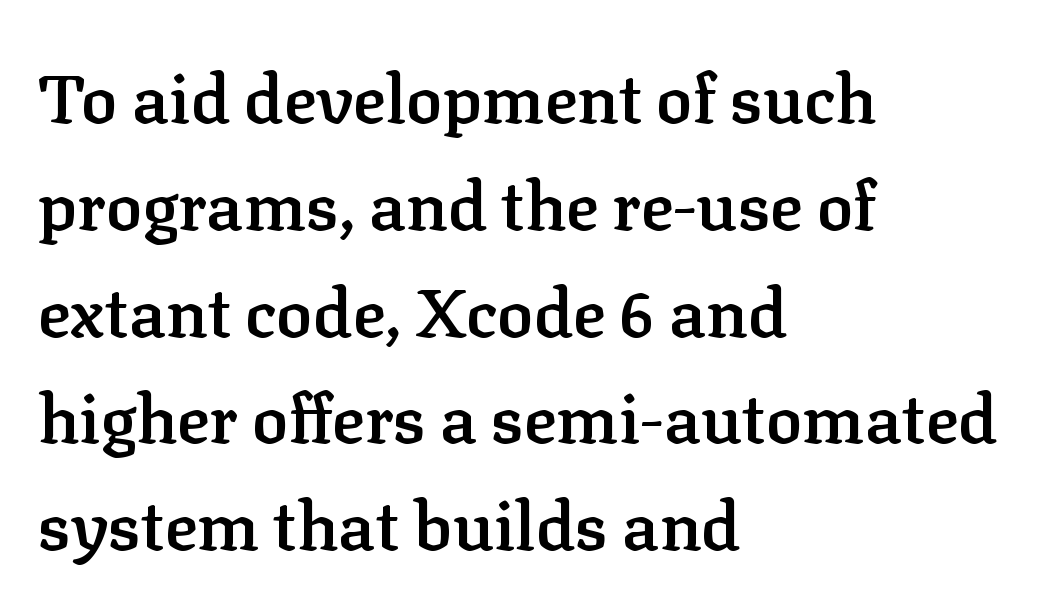
Each new line begins a customary step beneath the previous one. Every row of glyphs begins at an identical x-position on the left. The baseline area is clear. Designer's note — italics off, roman on. Spacing verdict: proportional, widths tailored to each character. These words are printed semibold, heavier than regular yet not bold.
